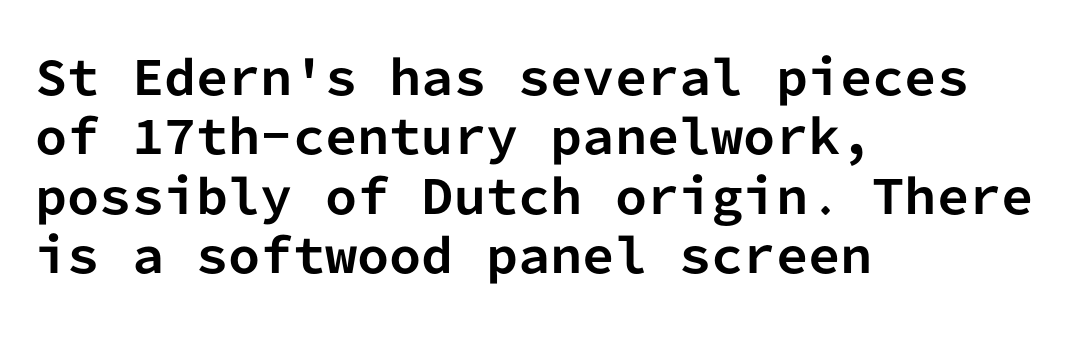
{"serif": "no", "italic": "no", "bold": "yes", "weight": "bold", "width": "normal", "stroke_contrast": "low", "x_height": "medium", "monospaced": "yes", "underline": "no", "align": "left", "line_spacing": "normal", "line_spacing_ratio": 1.29, "letter_spacing": "normal", "letter_spacing_em": 0.0, "glyph_px": 46}
